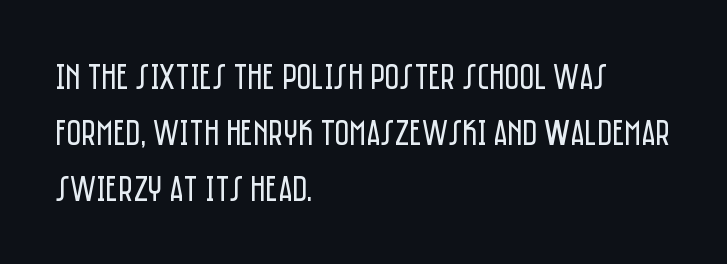
{"serif": "no", "italic": "no", "bold": "no", "weight": "regular", "width": "condensed", "stroke_contrast": "low", "x_height": "large", "monospaced": "no", "underline": "no", "align": "left", "line_spacing": "normal", "line_spacing_ratio": 1.55, "letter_spacing": "normal", "letter_spacing_em": 0.0, "glyph_px": 36}
